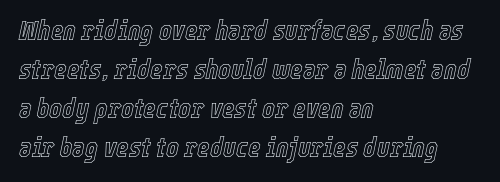
{"italic": "yes", "lean": "right", "slant_degrees": 12, "underline": "no", "align": "left", "line_spacing": "normal", "line_spacing_ratio": 1.44, "letter_spacing": "normal", "letter_spacing_em": 0.0, "glyph_px": 27}
